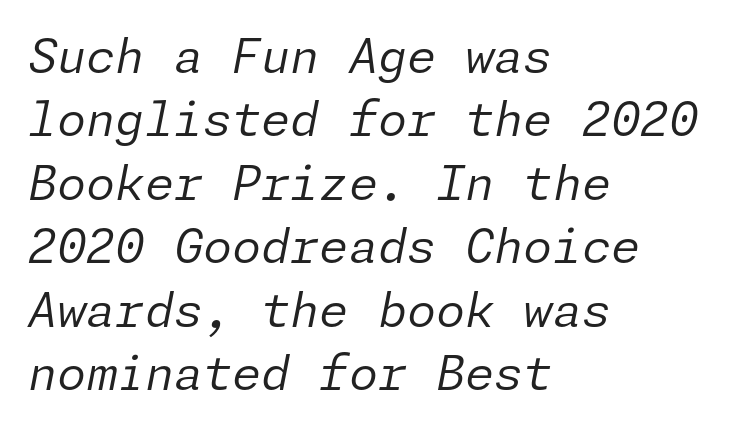
A student would call this left alignment; a typographer would say flush left, rag right. The letterforms sit shoulder to shoulder at normal distance. The lines sit at an ordinary, default distance from one another. The glyphs look as if they've been sheared to an angle.
